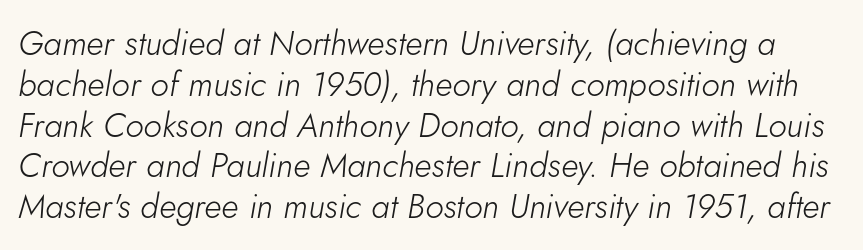
Q: Is the text bold? A: No.
Q: Is the text italic (slanted)? A: Yes, it leans right by about 5 degrees.
Q: Is the text underlined? A: No.
Q: Is the spacing between letters normal or unusually wide? A: Normal.
Q: Width (condensed, normal, or wide)? A: Normal.
Q: Stroke contrast? A: Low.
Q: x-height? A: Small.
Q: Monospaced? A: No.
